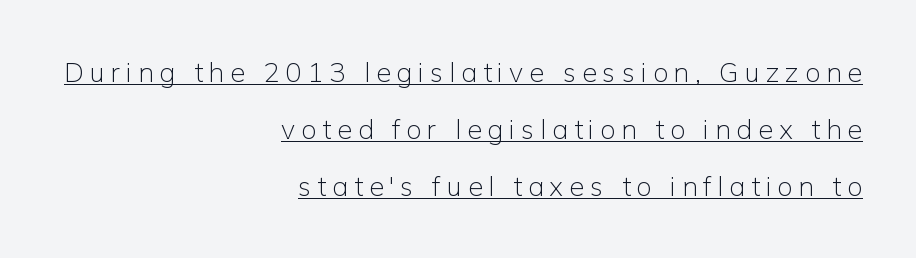
Quick note: not italic, upright. Quick note: interline space is abundant. Casual observation: everything's shoved over to the right. Caption: face not bold, strokes unweighted. How are the letters spaced? Widely, with obvious added tracking.
